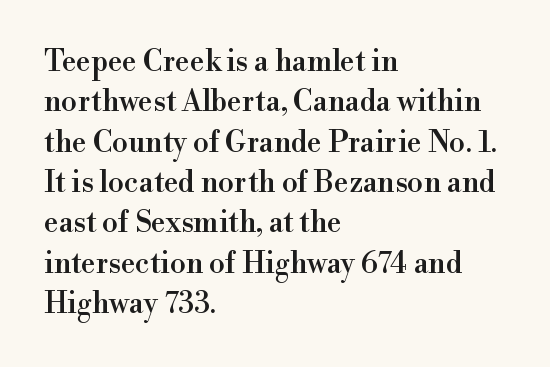
The image shows 29 px serif type, upright; set left-aligned, normal line spacing (1.39x), normal letter spacing, not underlined; a small x-height.
